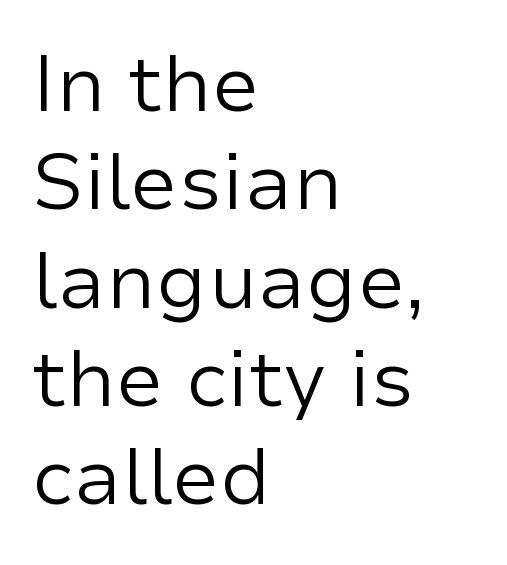
Examine the stroke ends and you'll find no serifs. Spacing verdict: proportional, widths tailored to each character. The specimen reads as upright at a glance. Words appear dense and cohesive because spacing is normal.
